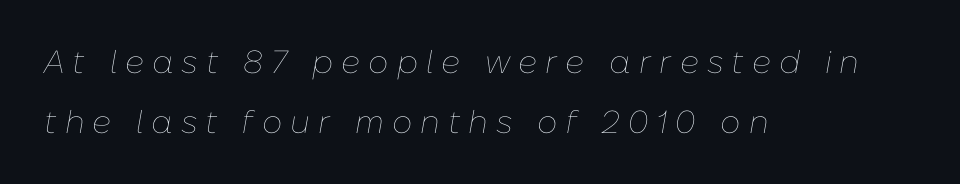
The image shows 32 px thin type, italic (leaning right); set left-aligned, line spacing 1.87x, unusually wide letter spacing (+0.25 em), not underlined; low stroke contrast and a medium x-height.
